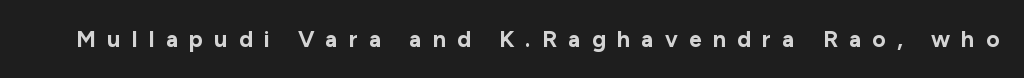
{"italic": "no", "bold": "yes", "underline": "no", "letter_spacing": "wide", "letter_spacing_em": 0.49, "glyph_px": 23}
